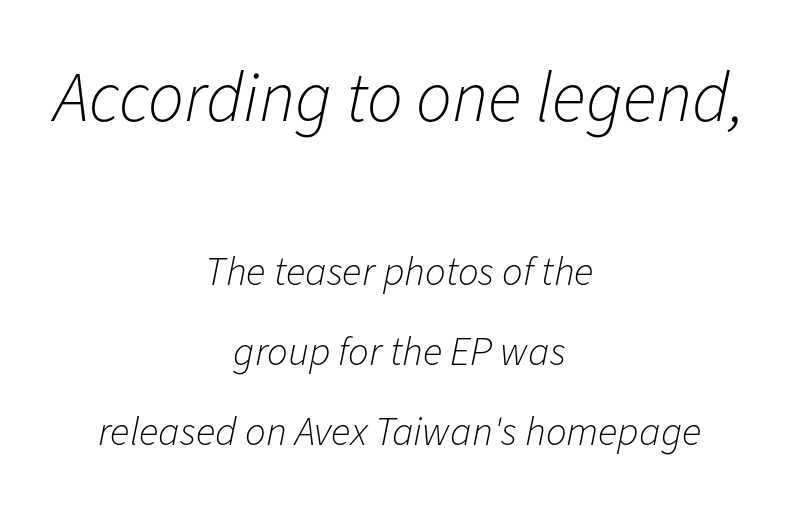
{"italic": "yes", "lean": "right", "slant_degrees": 11, "bold": "no", "weight": "light", "width": "normal", "stroke_contrast": "low", "x_height": "medium", "monospaced": "no", "underline": "no", "align": "center", "line_spacing": "loose", "line_spacing_ratio": 1.95, "letter_spacing": "normal", "letter_spacing_em": 0.0, "larger_block": "first", "size_ratio": 1.73, "glyph_px": 71}
